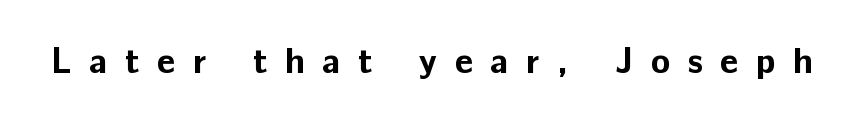
The image shows 36 px bold sans-serif type, upright; set unusually wide letter spacing (+0.48 em), not underlined; low stroke contrast and a medium x-height.
